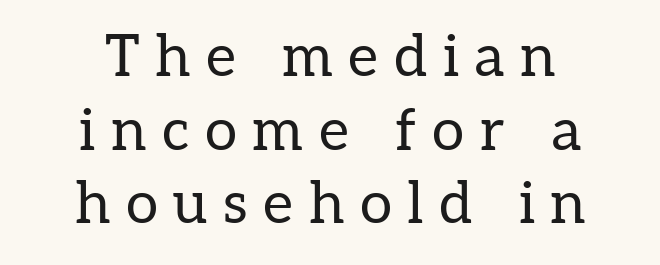
{"serif": "yes", "italic": "no", "bold": "no", "weight": "regular", "width": "normal", "stroke_contrast": "low", "x_height": "medium", "monospaced": "no", "underline": "no", "align": "center", "line_spacing": "normal", "line_spacing_ratio": 1.27, "letter_spacing": "wide", "letter_spacing_em": 0.27, "glyph_px": 58}
